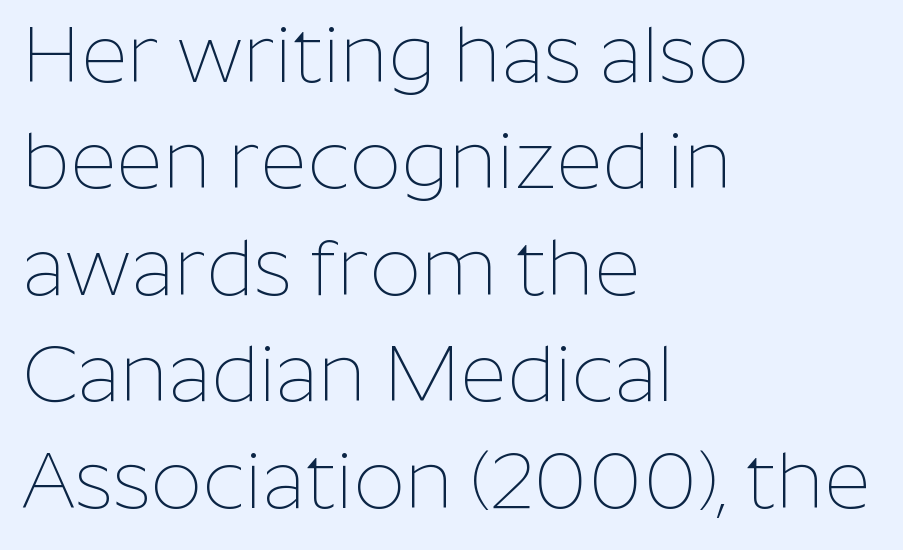
The image shows 80 px thin sans-serif type, upright; set left-aligned, normal line spacing (1.33x), normal letter spacing, not underlined; low stroke contrast and a medium x-height.
